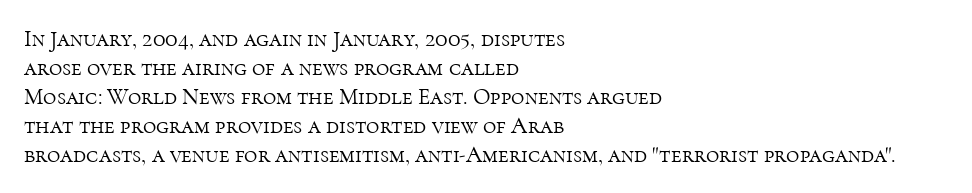
A typesetter would call this zero additional tracking. If you drew a line through each stem, it would be perfectly vertical. This block has exactly the height ordinary leading produces. Teacher's note: observe the even left margin — that is flush-left alignment. The area under the type is left untouched. This is not heavy type; no bold has been used.
